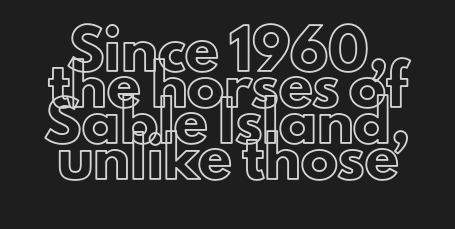
{"italic": "no", "width": "normal", "x_height": "small", "monospaced": "no", "underline": "no", "line_spacing": "tight", "line_spacing_ratio": 0.97, "letter_spacing": "normal", "letter_spacing_em": 0.0, "glyph_px": 37}
